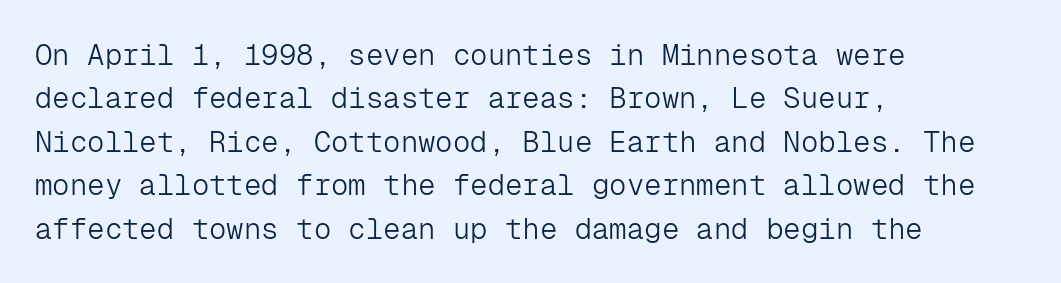
{"serif": "no", "italic": "no", "bold": "no", "weight": "light", "width": "normal", "stroke_contrast": "low", "x_height": "medium", "monospaced": "yes", "underline": "no", "align": "left", "line_spacing": "normal", "line_spacing_ratio": 1.5, "letter_spacing": "normal", "letter_spacing_em": 0.0, "glyph_px": 29}
